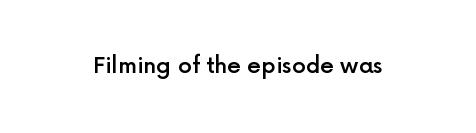
Q: Is the text bold? A: Semi-bold.
Q: Is the text italic (slanted)? A: No, it is upright.
Q: Is the text underlined? A: No.
Q: Is the spacing between letters normal or unusually wide? A: Normal.
